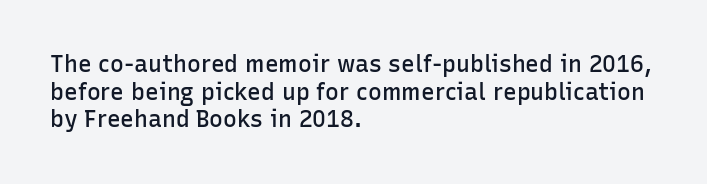
The image shows 23 px text type, upright; set left-aligned, line spacing 1.2x, normal letter spacing, not underlined.
